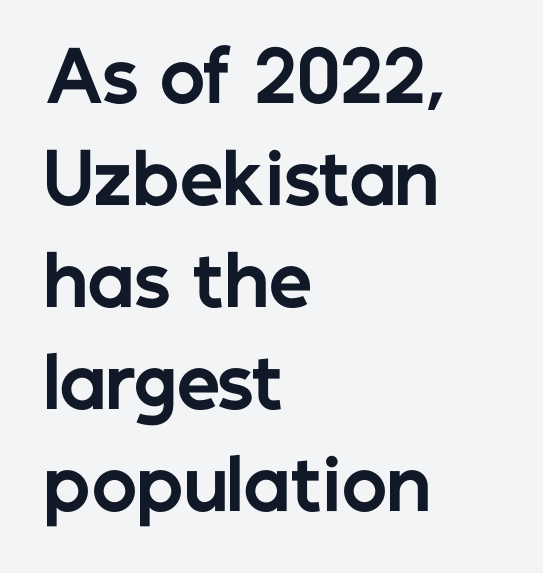
{"serif": "no", "italic": "no", "bold": "yes", "weight": "bold", "width": "normal", "stroke_contrast": "low", "x_height": "medium", "monospaced": "no", "underline": "no", "align": "left", "line_spacing": "normal", "line_spacing_ratio": 1.48, "letter_spacing": "normal", "letter_spacing_em": 0.0, "glyph_px": 69}
